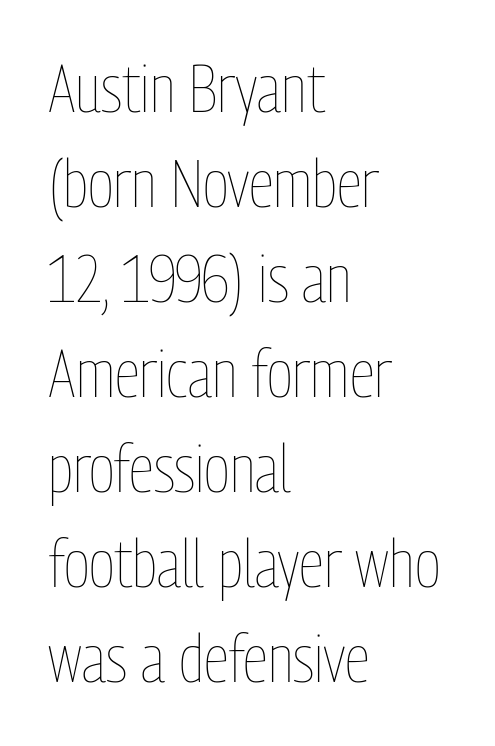
The specimen omits any rule beneath the text block's lines. All the whitespace from short lines collects on the right. Proportional: the letters do not fall into vertical columns. A quiet, ordinary-to-light weight characterises the typeface. Between one letter and the next there's only the usual sliver of space.
